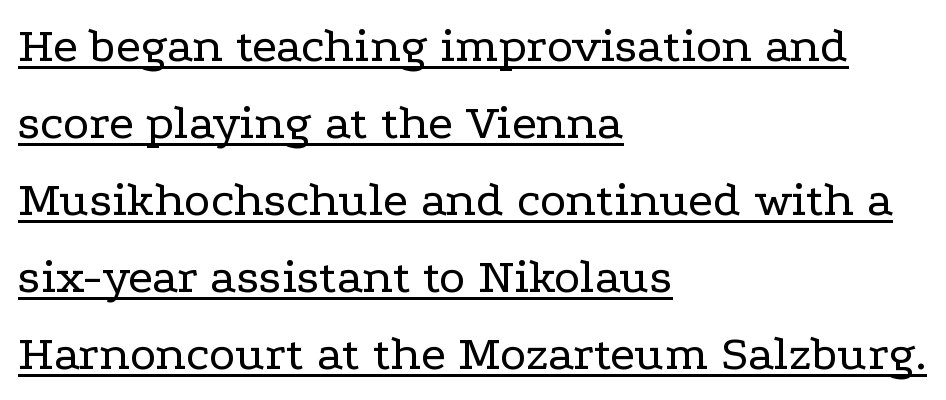
{"serif": "yes", "italic": "no", "bold": "no", "weight": "regular", "width": "wide", "stroke_contrast": "low", "x_height": "medium", "monospaced": "no", "underline": "yes", "align": "left", "line_spacing": "normal", "line_spacing_ratio": 1.54, "letter_spacing": "normal", "letter_spacing_em": 0.0, "glyph_px": 50}
